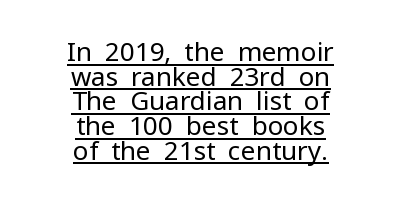
The text block is weighted toward neither margin, spreading evenly from the middle. These lines huddle together more closely than default settings would place them. Upright lettering throughout. Glance below the letters and you will spot a drawn line. The letterforms sit shoulder to shoulder at normal distance. The face looks like a standard text weight, possibly lighter.
